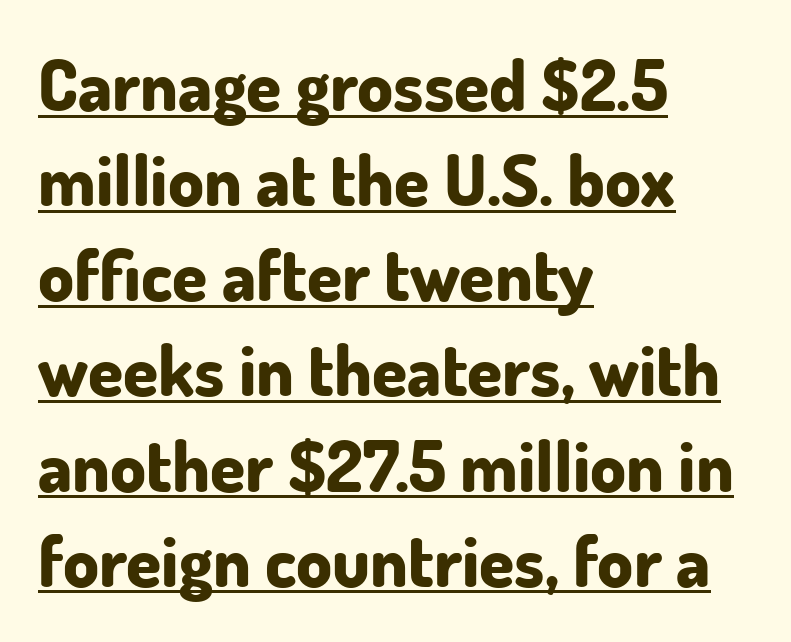
The image shows 71 px bold sans-serif type, upright; set left-aligned, normal line spacing (1.34x), normal letter spacing, underlined; low stroke contrast and a small x-height.
